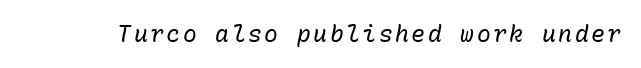
Q: Is the text bold? A: No.
Q: Is the text italic (slanted)? A: Yes, it leans right by about 10 degrees.
Q: Is the text underlined? A: No.
